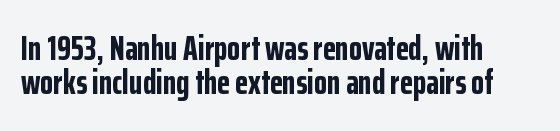
Q: Is the text bold? A: Yes.
Q: Is the text italic (slanted)? A: No, it is upright.
Q: Is the typeface a serif or a sans-serif typeface? A: Sans-serif.
Q: Is the text underlined? A: No.
Q: How is the paragraph aligned? A: Left-aligned.
Q: Is the spacing between letters normal or unusually wide? A: Normal.
Q: Is the spacing between lines tight, normal or loose? A: Tight.
Q: Width (condensed, normal, or wide)? A: Condensed.
Q: Stroke contrast? A: Low.
Q: x-height? A: Medium.
Q: Monospaced? A: No.
